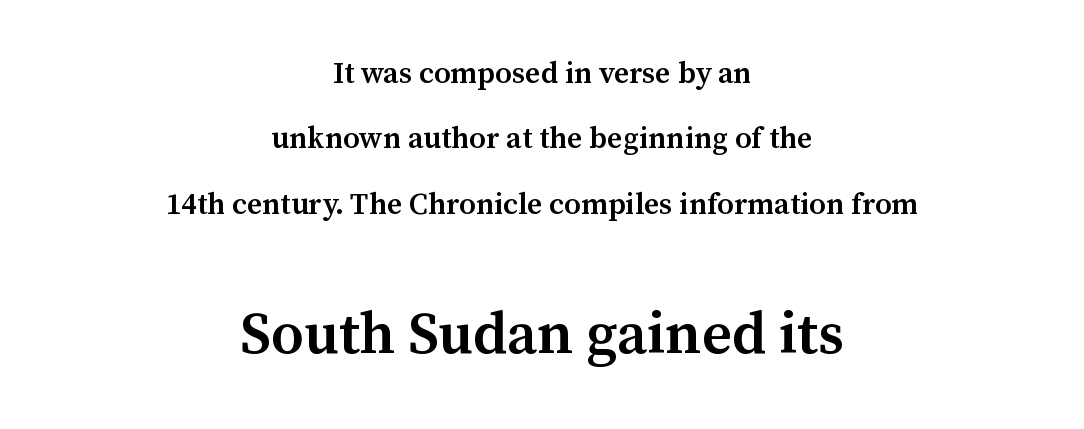
The passage shown is typed in a proportional face where columns would drift. Are there feet on the stems? There are — it's a serif. Which margin do the lines hug? Neither — every line sits in the middle. The line texture is even and compact thanks to regular tracking.
